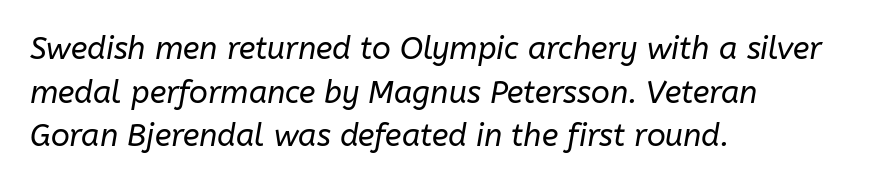
The image shows 31 px regular-weight type, italic (leaning right); set left-aligned, normal line spacing (1.41x), normal letter spacing, not underlined; low stroke contrast and a medium x-height.
